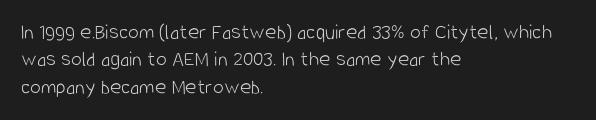
Q: Is the text bold? A: No.
Q: Is the text italic (slanted)? A: No, it is upright.
Q: Is the text underlined? A: No.
Q: How is the paragraph aligned? A: Left-aligned.
Q: Is the spacing between letters normal or unusually wide? A: Normal.
